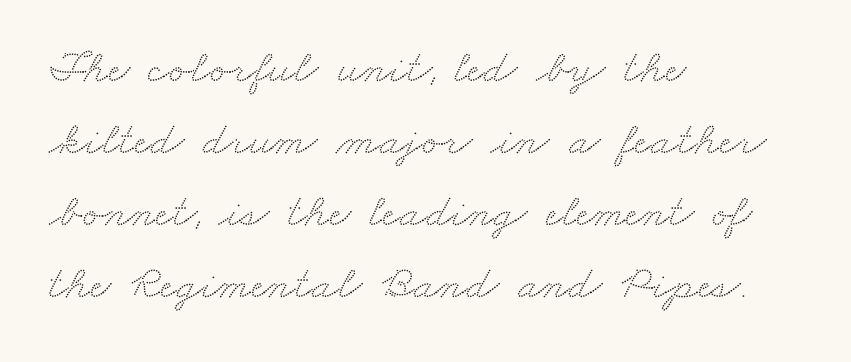
Q: Is the typeface a serif or a sans-serif typeface? A: Serif.
Q: Is the text underlined? A: No.
Q: How is the paragraph aligned? A: Left-aligned.
Q: Is the spacing between letters normal or unusually wide? A: Normal.
Q: Is the spacing between lines tight, normal or loose? A: Normal.
Q: Width (condensed, normal, or wide)? A: Wide.
Q: Stroke contrast? A: Medium.
Q: x-height? A: Small.
Q: Monospaced? A: No.
